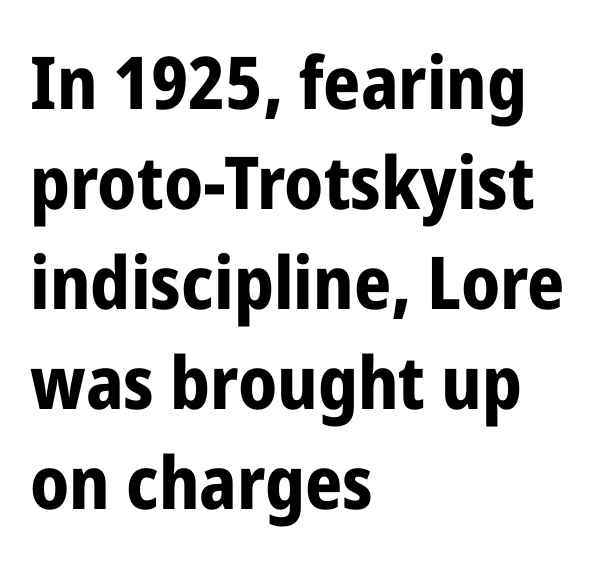
Q: Is the text bold? A: Yes.
Q: Is the text italic (slanted)? A: No, it is upright.
Q: Is the typeface a serif or a sans-serif typeface? A: Sans-serif.
Q: Is the text underlined? A: No.
Q: How is the paragraph aligned? A: Left-aligned.
Q: Is the spacing between letters normal or unusually wide? A: Normal.
Q: Is the spacing between lines tight, normal or loose? A: Normal.
Q: Width (condensed, normal, or wide)? A: Condensed.
Q: Stroke contrast? A: Low.
Q: x-height? A: Medium.
Q: Monospaced? A: No.
